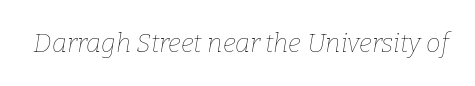
Bare-footed words on every line. Default kerning and tracking; the words read as compact shapes. Heaviness? Minimal to ordinary, like unemphasized prose. It's the slanting kind of type.
